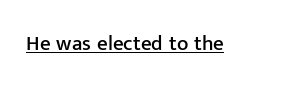
Students, note that the glyphs here touch the page at normal intervals. Does a line run under the words? Yes, clearly. Designer's note — italics off, roman on.
